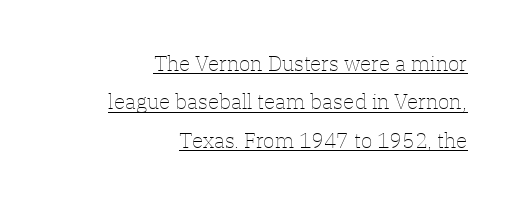
{"italic": "no", "bold": "no", "underline": "yes", "align": "right", "line_spacing_ratio": 1.83, "letter_spacing": "normal", "letter_spacing_em": 0.0, "glyph_px": 21}
